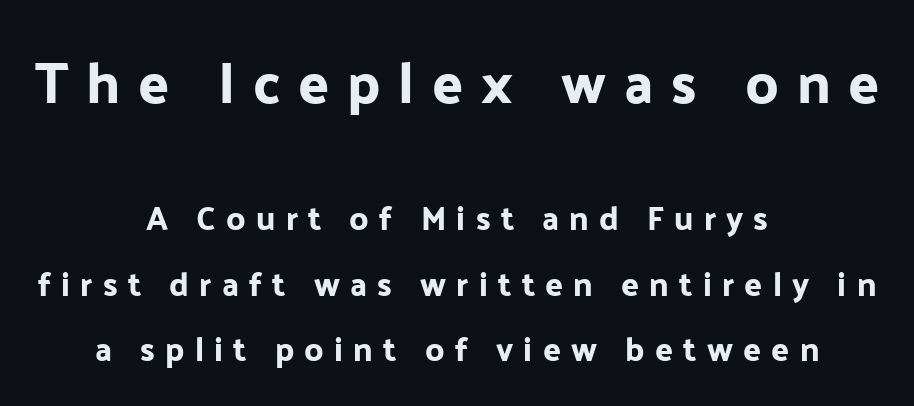
{"serif": "no", "italic": "no", "width": "normal", "stroke_contrast": "low", "x_height": "medium", "monospaced": "no", "underline": "no", "align": "center", "line_spacing": "loose", "line_spacing_ratio": 1.99, "letter_spacing": "wide", "letter_spacing_em": 0.31, "larger_block": "first", "size_ratio": 1.73, "glyph_px": 57}
